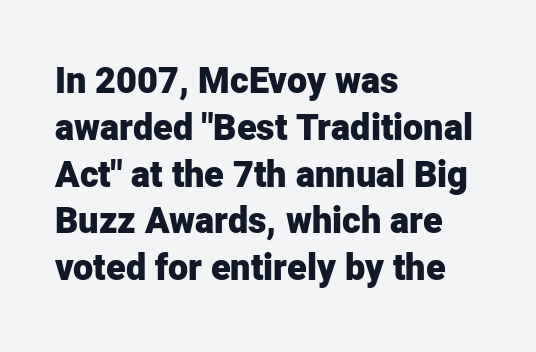
Q: Is the text bold? A: Yes.
Q: Is the text italic (slanted)? A: No, it is upright.
Q: Is the typeface a serif or a sans-serif typeface? A: Sans-serif.
Q: Is the text underlined? A: No.
Q: How is the paragraph aligned? A: Left-aligned.
Q: Is the spacing between letters normal or unusually wide? A: Normal.
Q: Is the spacing between lines tight, normal or loose? A: Normal.
Q: Width (condensed, normal, or wide)? A: Normal.
Q: Stroke contrast? A: Low.
Q: x-height? A: Medium.
Q: Monospaced? A: No.
